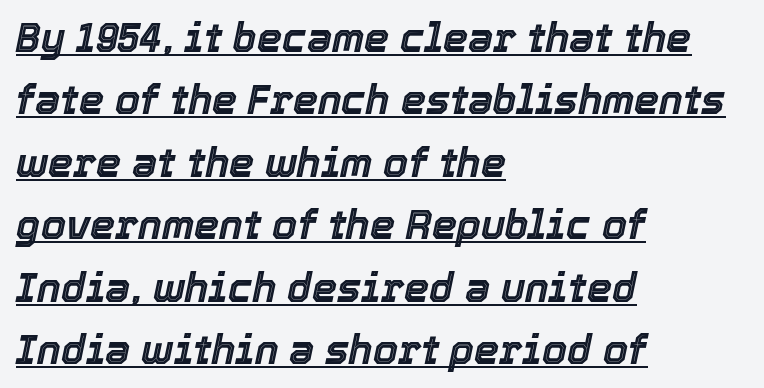
{"italic": "yes", "lean": "right", "slant_degrees": 12, "width": "normal", "x_height": "medium", "monospaced": "no", "underline": "yes", "align": "left", "line_spacing": "normal", "line_spacing_ratio": 1.56, "letter_spacing": "normal", "letter_spacing_em": 0.0, "glyph_px": 40}
